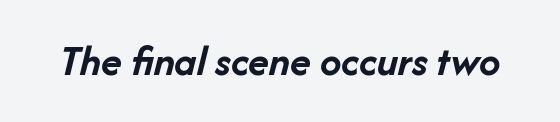
{"italic": "yes", "lean": "right", "slant_degrees": 14, "bold": "yes", "weight": "semibold", "width": "normal", "stroke_contrast": "low", "x_height": "medium", "monospaced": "no", "underline": "no", "letter_spacing": "normal", "letter_spacing_em": 0.0, "glyph_px": 43}
